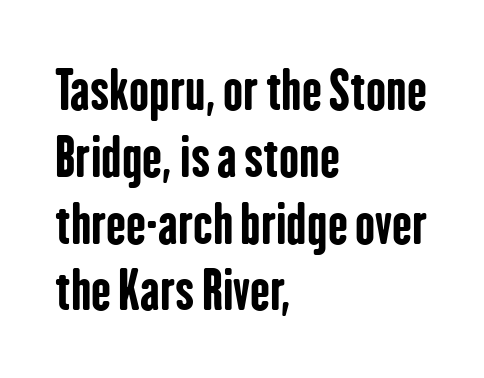
The image shows 53 px bold, condensed sans-serif type, upright; set left-aligned, normal line spacing (1.26x), normal letter spacing, not underlined; low stroke contrast and a medium x-height.
